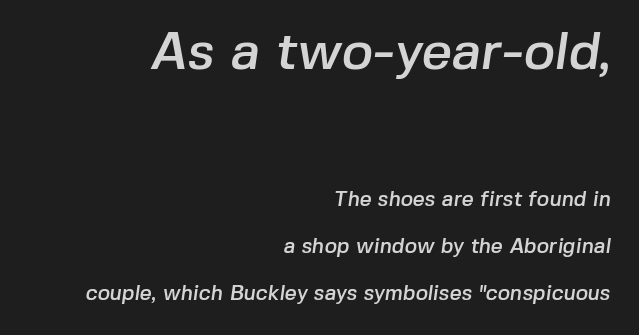
The image shows 53 px sans-serif type; set right-aligned, loose line spacing (2.24x), normal letter spacing, not underlined; the first (top) block is 2.52x larger; low stroke contrast and a medium x-height.
